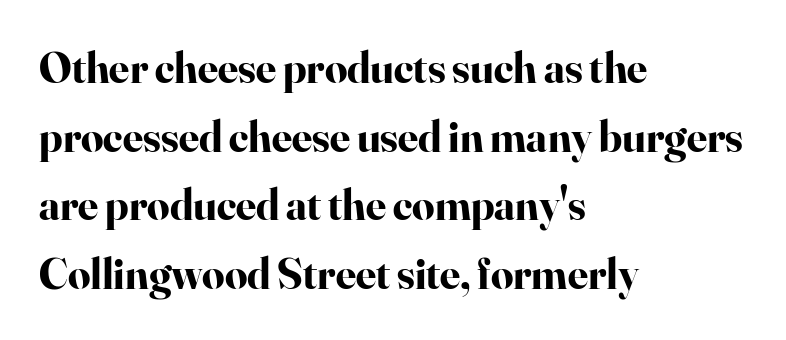
Check where the strokes stop: tiny serifs finish them off. The gaps between neighbouring characters are ordinary and unremarkable. A roman cut, with each character standing at attention. Does the copy run flush right? No — it runs flush left. Each letter keeps its own natural width here, so spacing adapts to shape. A typesetter would call this leading conventional body-copy spacing.
